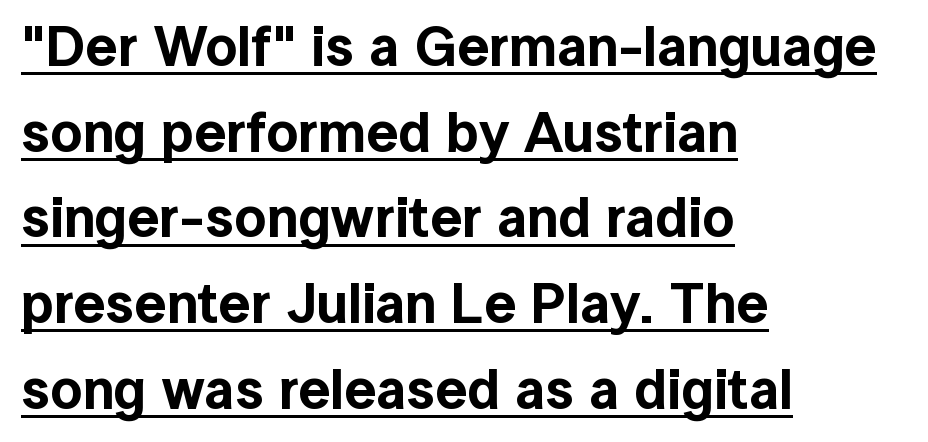
In CSS terms this would be text-align: left. You can tell it's not italic because the verticals are truly vertical. Successive baselines arrive at the customary interval. Beneath each row of characters lies a ruled line.
